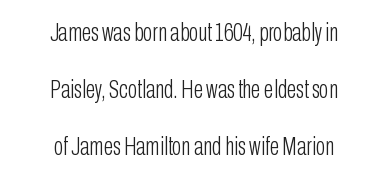
{"italic": "no", "bold": "no", "underline": "no", "align": "center", "line_spacing": "loose", "line_spacing_ratio": 2.29, "letter_spacing": "normal", "letter_spacing_em": 0.0, "glyph_px": 25}
